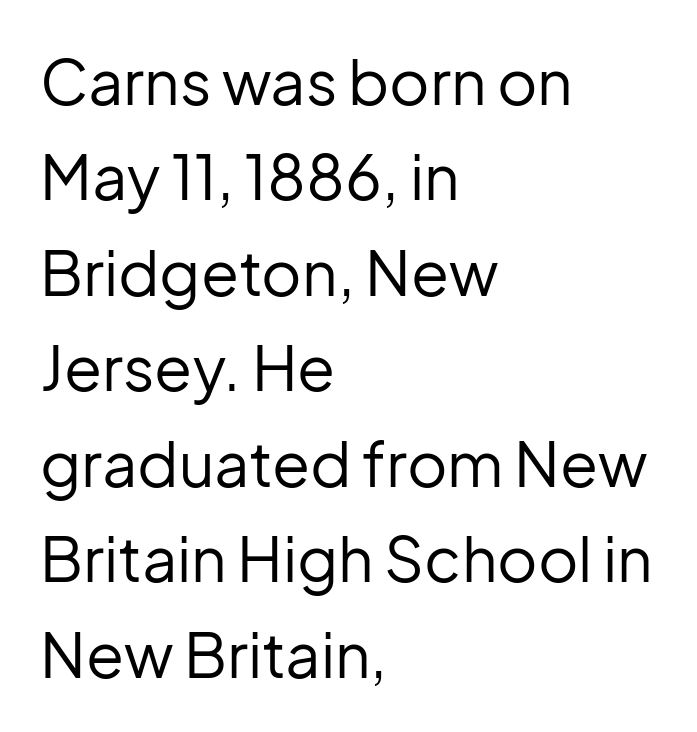
Descenders hang freely into open space. These lines were composed using upright roman letters. Does extra space separate the letters? No, they use regular spacing. The rendering shows plain stroke endings on the letterforms — a sans-serif design.
